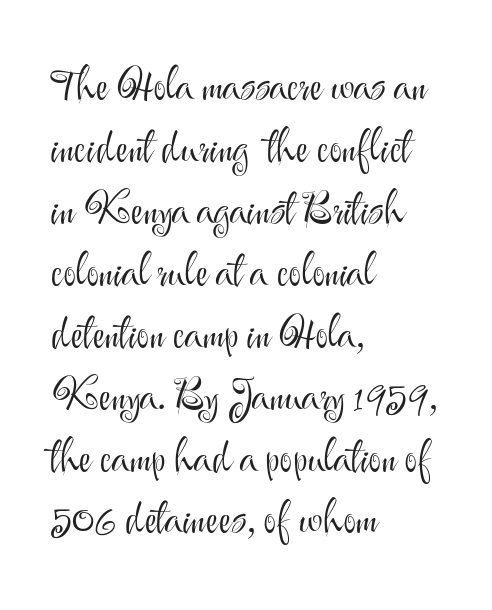
The designer left line spacing at the default. Proportional: the letters do not fall into vertical columns. A bare baseline throughout the passage. Vertical stems look standard width or narrower in stroke. Leftover space on each line is placed entirely after the last word.
